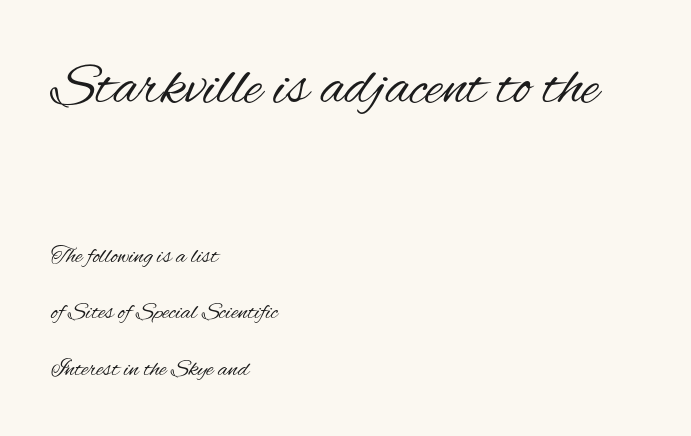
{"serif": "no", "bold": "no", "weight": "regular", "width": "condensed", "stroke_contrast": "medium", "x_height": "small", "monospaced": "no", "underline": "no", "align": "left", "line_spacing": "loose", "line_spacing_ratio": 2.36, "letter_spacing": "normal", "letter_spacing_em": 0.0, "larger_block": "first", "size_ratio": 2.5, "glyph_px": 60}
